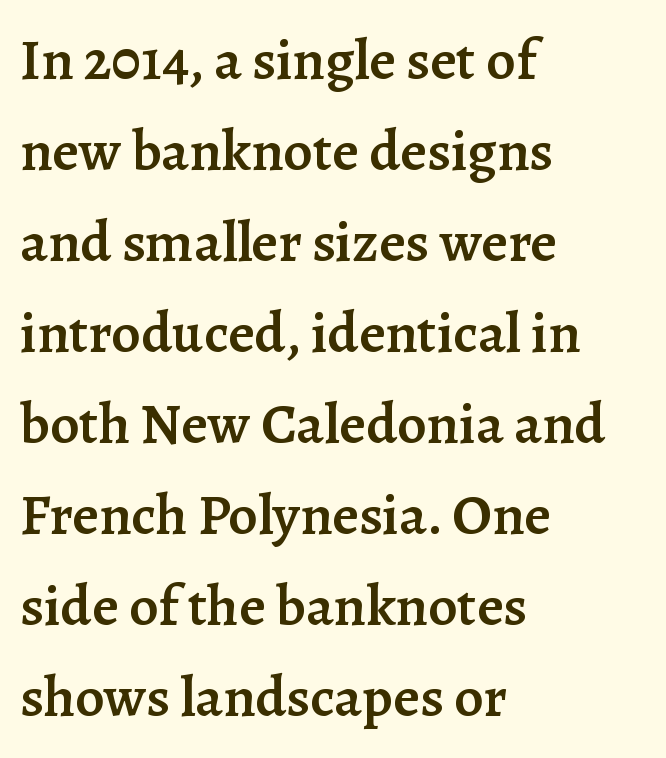
The image shows 58 px semibold serif type, upright; set left-aligned, normal line spacing (1.57x), normal letter spacing, not underlined; low stroke contrast and a medium x-height.
